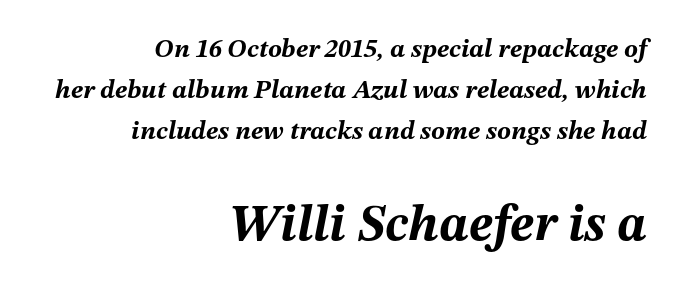
{"italic": "yes", "lean": "right", "slant_degrees": 12, "bold": "yes", "weight": "bold", "width": "normal", "stroke_contrast": "medium", "x_height": "medium", "monospaced": "no", "underline": "no", "align": "right", "line_spacing": "normal", "line_spacing_ratio": 1.58, "letter_spacing": "normal", "letter_spacing_em": 0.0, "larger_block": "second", "size_ratio": 1.96, "glyph_px": 51}
